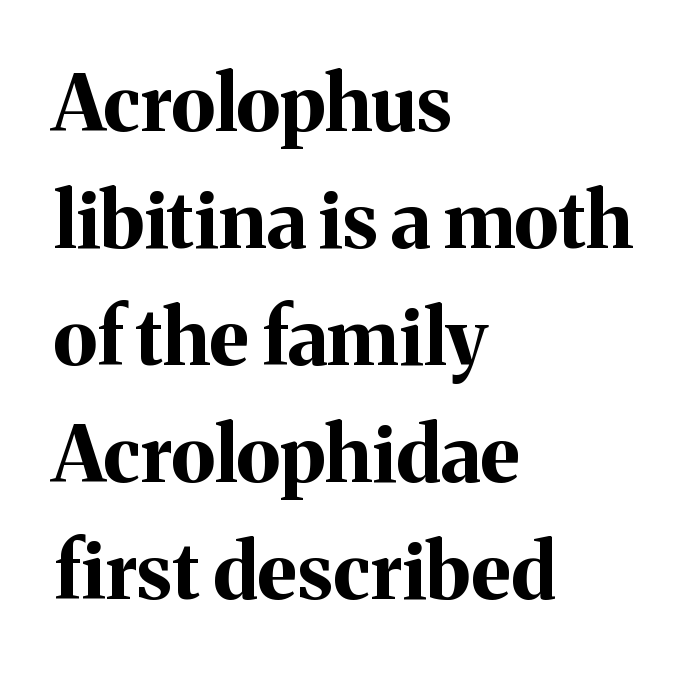
{"serif": "yes", "italic": "no", "bold": "yes", "weight": "bold", "width": "normal", "stroke_contrast": "medium", "x_height": "medium", "monospaced": "no", "underline": "no", "align": "left", "line_spacing": "normal", "line_spacing_ratio": 1.5, "letter_spacing": "normal", "letter_spacing_em": 0.0, "glyph_px": 78}
